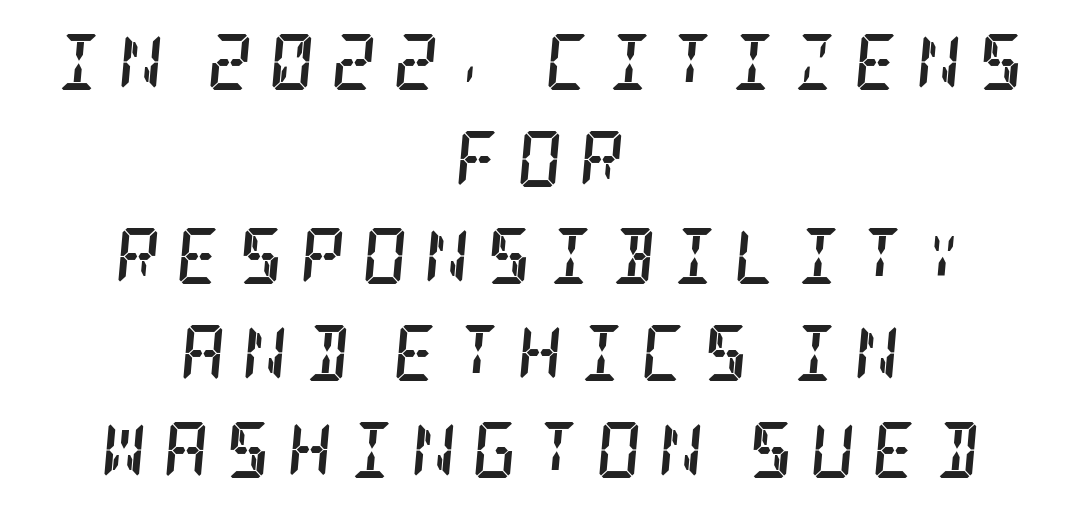
The strokes are fattened all the way to bold. Font category for this specimen: serif. Short and long lines alike share a common midpoint. Looking at the ascenders, they clearly lean. Just letters on the line, the space beneath them empty.
